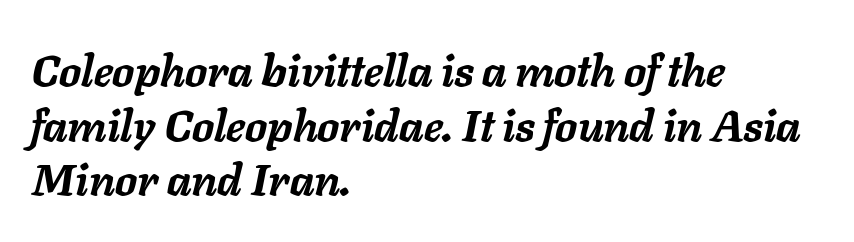
{"italic": "yes", "lean": "right", "slant_degrees": 11, "bold": "yes", "weight": "semibold", "width": "normal", "stroke_contrast": "low", "x_height": "medium", "monospaced": "no", "underline": "no", "align": "left", "line_spacing_ratio": 1.24, "letter_spacing": "normal", "letter_spacing_em": 0.0, "glyph_px": 44}
